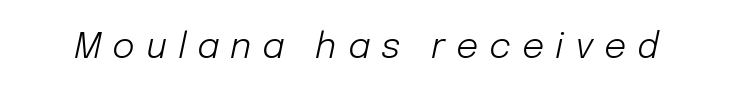
{"italic": "yes", "lean": "right", "slant_degrees": 12, "bold": "no", "weight": "light", "width": "normal", "stroke_contrast": "low", "x_height": "medium", "monospaced": "no", "underline": "no", "letter_spacing": "wide", "letter_spacing_em": 0.31, "glyph_px": 35}
